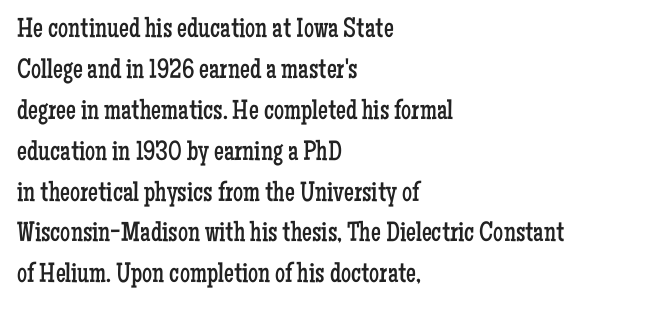
{"serif": "yes", "italic": "no", "bold": "no", "weight": "regular", "width": "condensed", "stroke_contrast": "low", "x_height": "medium", "monospaced": "no", "underline": "no", "align": "left", "line_spacing": "normal", "line_spacing_ratio": 1.46, "letter_spacing": "normal", "letter_spacing_em": 0.0, "glyph_px": 28}
